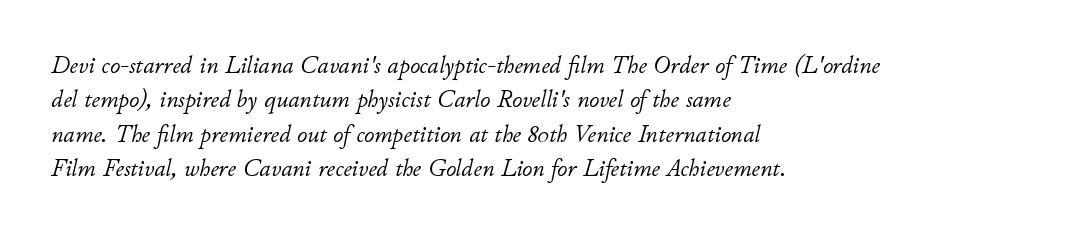
On a weight scale, this lands at 450 or below. Each word holds together tightly as a unit, with standard inter-letter gaps. You can tell it's italic because the verticals aren't actually vertical. The rag falls on the right side of this text block. Anything drawn beneath the words? Only blank space.
